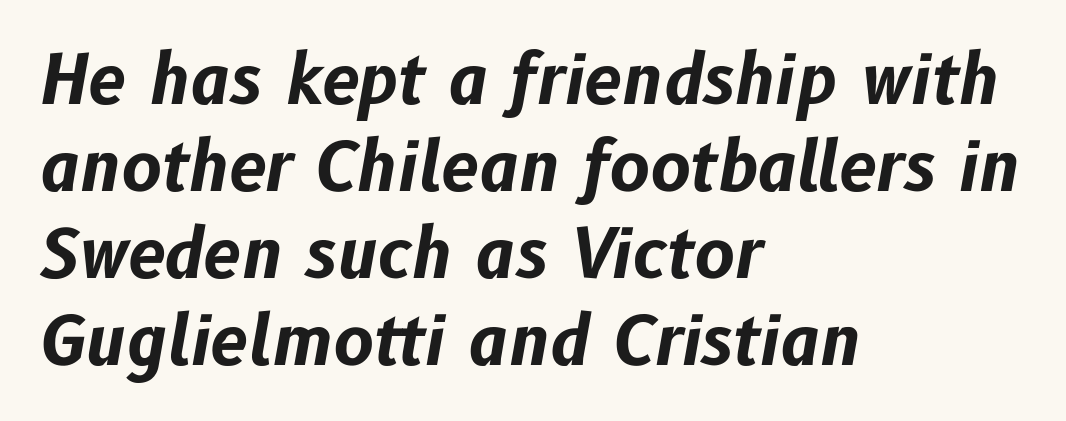
{"italic": "yes", "lean": "right", "slant_degrees": 10, "bold": "yes", "weight": "bold", "width": "normal", "stroke_contrast": "low", "x_height": "medium", "monospaced": "no", "underline": "no", "align": "left", "line_spacing": "normal", "line_spacing_ratio": 1.28, "letter_spacing": "normal", "letter_spacing_em": 0.0, "glyph_px": 68}
